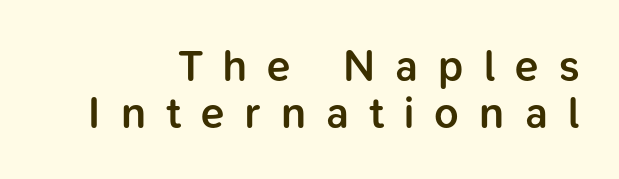
{"serif": "no", "italic": "no", "bold": "semi", "weight": "semibold", "width": "normal", "stroke_contrast": "low", "x_height": "medium", "monospaced": "no", "underline": "no", "align": "right", "line_spacing": "tight", "line_spacing_ratio": 1.1, "letter_spacing": "wide", "letter_spacing_em": 0.47, "glyph_px": 43}
